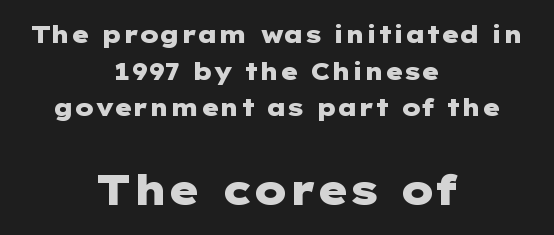
Q: Is the text bold? A: Yes.
Q: Is the text italic (slanted)? A: No, it is upright.
Q: Is the typeface a serif or a sans-serif typeface? A: Sans-serif.
Q: Is the text underlined? A: No.
Q: How is the paragraph aligned? A: Centered.
Q: Is the spacing between letters normal or unusually wide? A: Normal.
Q: Is the spacing between lines tight, normal or loose? A: Normal.
Q: Which block of text is set in a larger size, the first (top) or the second (bottom)? A: The second (bottom) one.
Q: Width (condensed, normal, or wide)? A: Wide.
Q: Stroke contrast? A: Low.
Q: x-height? A: Medium.
